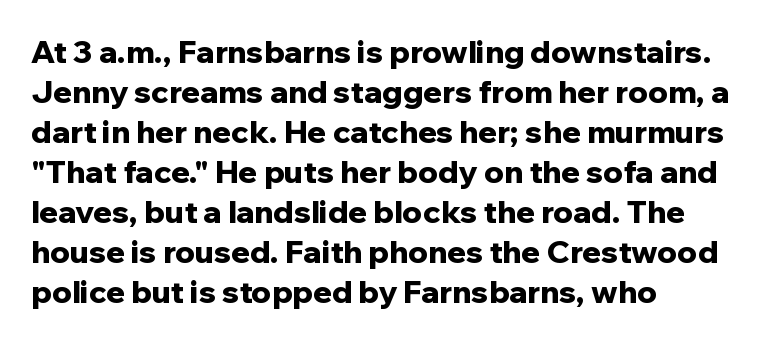
{"serif": "no", "italic": "no", "bold": "yes", "weight": "bold", "width": "normal", "stroke_contrast": "low", "x_height": "medium", "monospaced": "no", "underline": "no", "align": "left", "line_spacing": "normal", "line_spacing_ratio": 1.29, "letter_spacing": "normal", "letter_spacing_em": 0.0, "glyph_px": 31}
